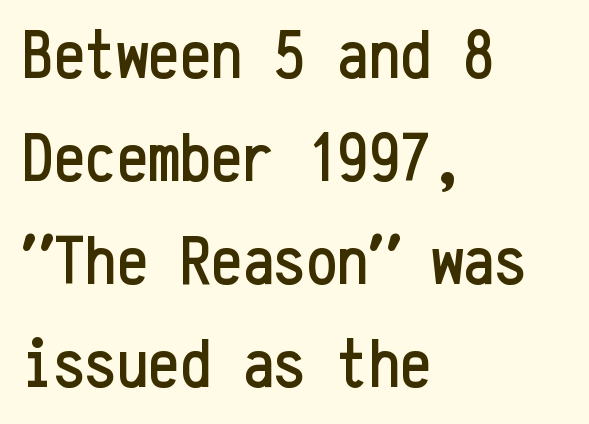
The image shows 70 px condensed sans-serif type, upright, monospaced; set left-aligned, normal line spacing (1.47x), normal letter spacing, not underlined; low stroke contrast and a medium x-height.
